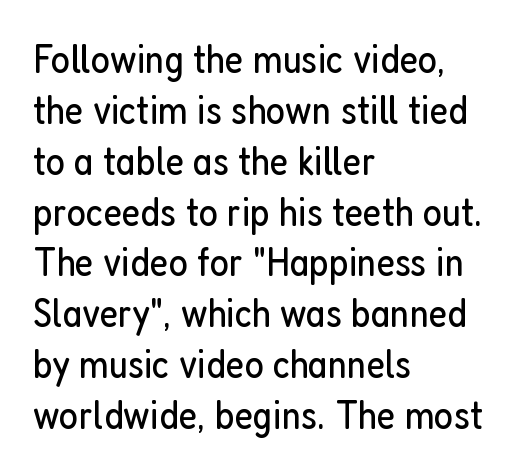
The image shows 41 px regular-weight, condensed sans-serif type, upright; set left-aligned, line spacing 1.24x, normal letter spacing, not underlined; low stroke contrast and a medium x-height.
